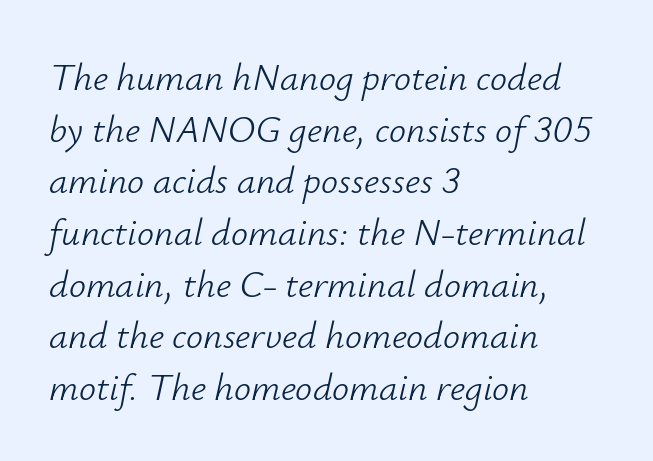
Q: Is the text bold? A: No.
Q: Is the text italic (slanted)? A: Yes, it leans right by about 12 degrees.
Q: Is the text underlined? A: No.
Q: How is the paragraph aligned? A: Left-aligned.
Q: Is the spacing between letters normal or unusually wide? A: Normal.
Q: Is the spacing between lines tight, normal or loose? A: Normal.
Q: Width (condensed, normal, or wide)? A: Normal.
Q: Stroke contrast? A: Low.
Q: x-height? A: Small.
Q: Monospaced? A: No.
